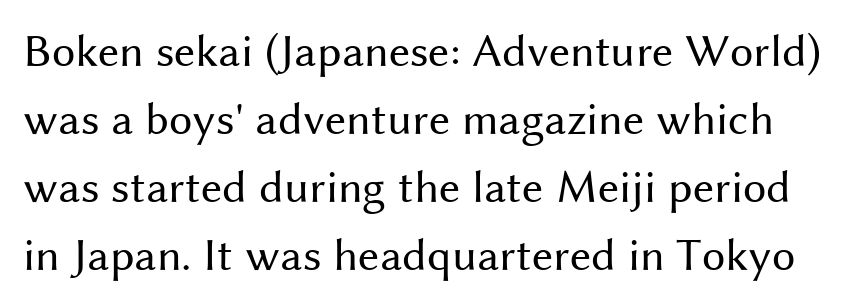
The image shows 47 px regular-weight sans-serif type, upright; set normal line spacing (1.45x), normal letter spacing, not underlined; medium stroke contrast and a medium x-height.
